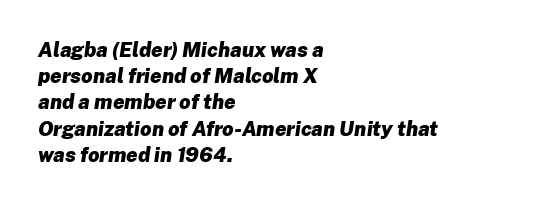
{"italic": "yes", "lean": "right", "slant_degrees": 8, "bold": "yes", "underline": "no", "align": "left", "line_spacing": "normal", "line_spacing_ratio": 1.31, "letter_spacing": "normal", "letter_spacing_em": 0.0, "glyph_px": 20}
